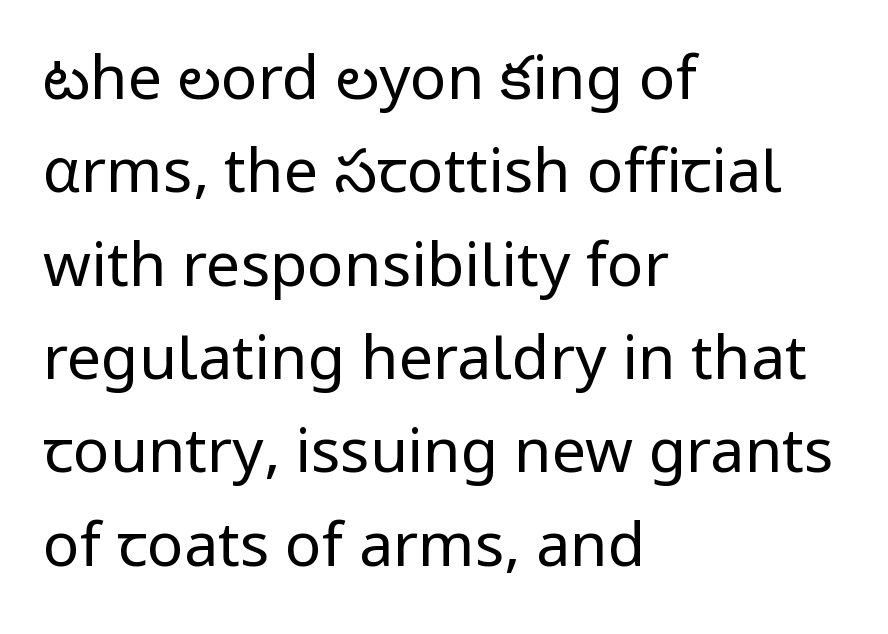
Underlining? Definitely not there. Does extra space separate the letters? No, they use regular spacing. This rendering employs a face without finishing strokes, i.e., a sans-serif. This sample is left-justified, so line endings fall wherever the words run out.
